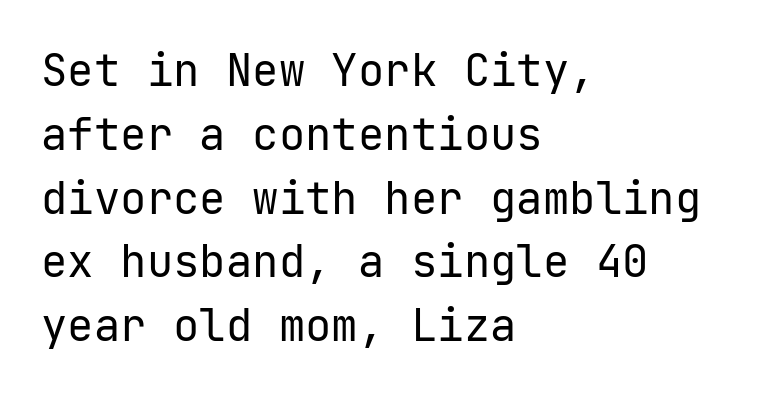
{"serif": "no", "italic": "no", "bold": "no", "weight": "regular", "width": "normal", "stroke_contrast": "low", "x_height": "medium", "underline": "no", "align": "left", "line_spacing": "normal", "line_spacing_ratio": 1.45, "letter_spacing": "normal", "letter_spacing_em": 0.0, "glyph_px": 44}
